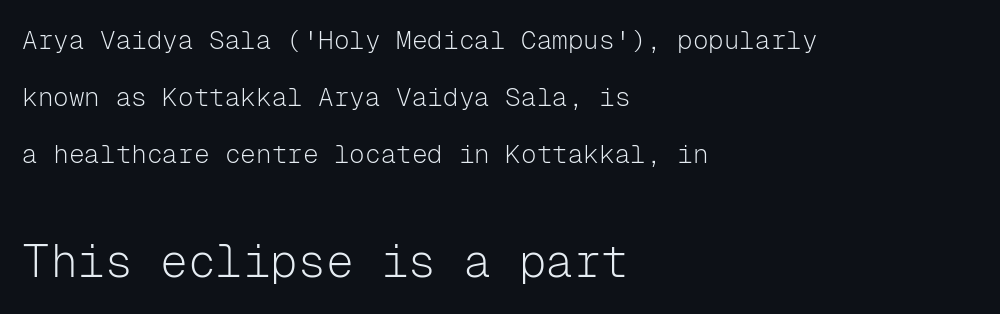
{"serif": "no", "italic": "no", "bold": "no", "weight": "light", "width": "normal", "stroke_contrast": "low", "x_height": "medium", "monospaced": "yes", "underline": "no", "align": "left", "line_spacing": "loose", "line_spacing_ratio": 2.2, "letter_spacing": "normal", "letter_spacing_em": 0.0, "larger_block": "second", "size_ratio": 1.77, "glyph_px": 46}
